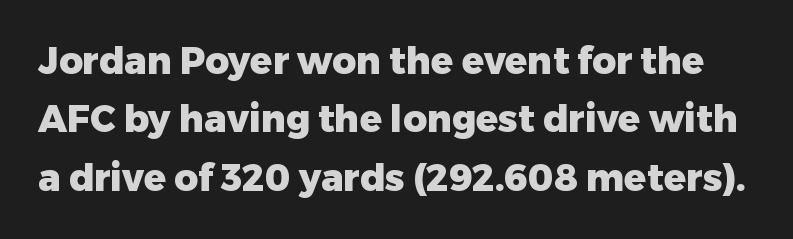
The image shows 37 px heavy sans-serif type, upright; set normal line spacing (1.58x), normal letter spacing, not underlined; low stroke contrast and a medium x-height.
